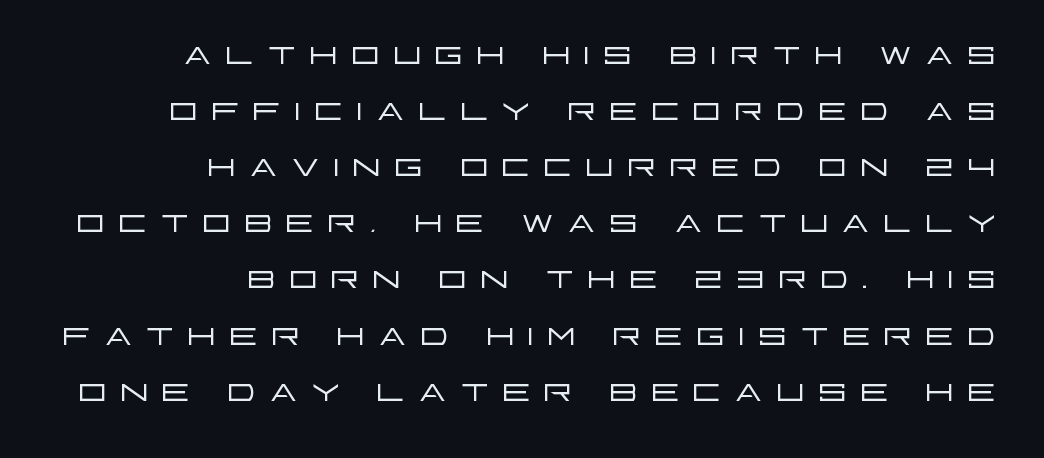
Heft: none added — not bold. Notice how the passage keeps a crisp vertical edge on the right only. The horizontal fit of the characters is loose and conspicuously gappy. Characters remain perfectly vertical along every line. The rendering uses natural spacing where letterforms have individual widths. Note: no serifs on the glyphs.
